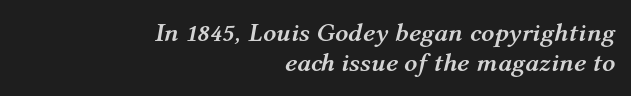
Each row of text sits above clean, open space. Characters are canted at an angle relative to the baseline's perpendicular. Tracking here is standard; glyphs follow each other at the usual distance. Caption: bold face, heavy strokes. Compared with a flush-left layout, this one pins lines to the opposite, right side.
